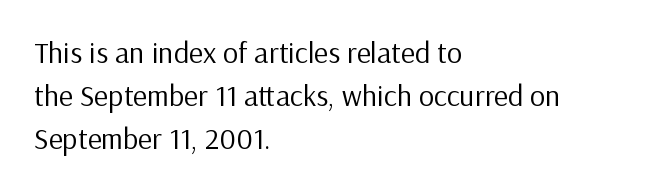
The image shows 30 px regular-weight sans-serif type, upright; set left-aligned, normal line spacing (1.44x), normal letter spacing, not underlined; low stroke contrast and a medium x-height.
